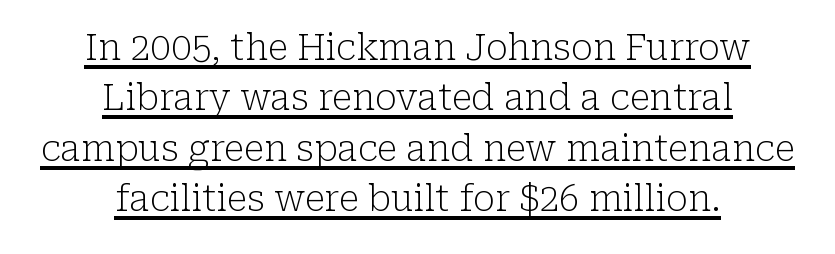
These lines keep a tight, regular rhythm from letter to letter. Bold? No — there's no thickening of the strokes. The compositor balanced each line on the midline. In terms of posture, this sample is upright.
